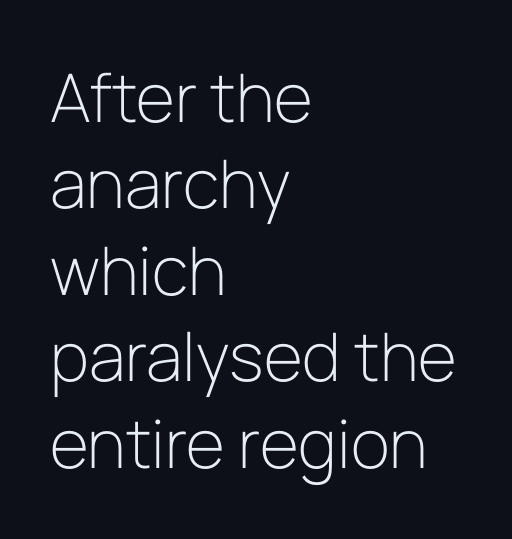
Upright lettering throughout. The area under the type is left untouched. Casual observation: everything's shoved over to the left. You could call the tracking neutral — neither tight nor loose. A sans-serif font was chosen for this passage.
